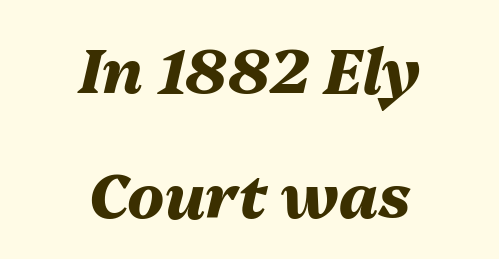
Quick note: underline off. Typeset on center — no edge is straight. Observe the lean: these are italic letterforms. Notice how thick the strokes are: this is what a full bold looks like.
